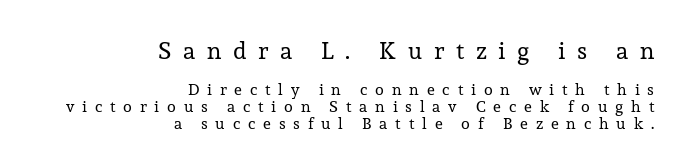
Q: Is the text bold? A: No.
Q: Is the text italic (slanted)? A: No, it is upright.
Q: Is the text underlined? A: No.
Q: How is the paragraph aligned? A: Right-aligned.
Q: Is the spacing between letters normal or unusually wide? A: Unusually wide.
Q: Is the spacing between lines tight, normal or loose? A: Tight.
Q: Which block of text is set in a larger size, the first (top) or the second (bottom)? A: The first (top) one.
